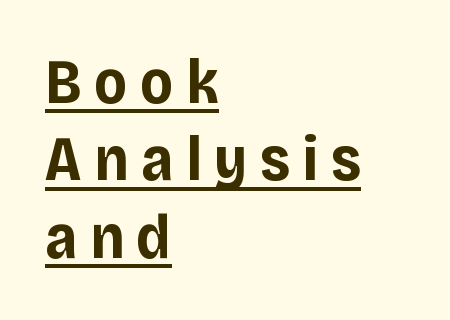
Q: Is the text bold? A: Yes.
Q: Is the text italic (slanted)? A: No, it is upright.
Q: Is the typeface a serif or a sans-serif typeface? A: Sans-serif.
Q: Is the text underlined? A: Yes.
Q: How is the paragraph aligned? A: Left-aligned.
Q: Is the spacing between letters normal or unusually wide? A: Unusually wide.
Q: Is the spacing between lines tight, normal or loose? A: Normal.
Q: Width (condensed, normal, or wide)? A: Normal.
Q: Stroke contrast? A: Low.
Q: x-height? A: Large.
Q: Monospaced? A: No.
